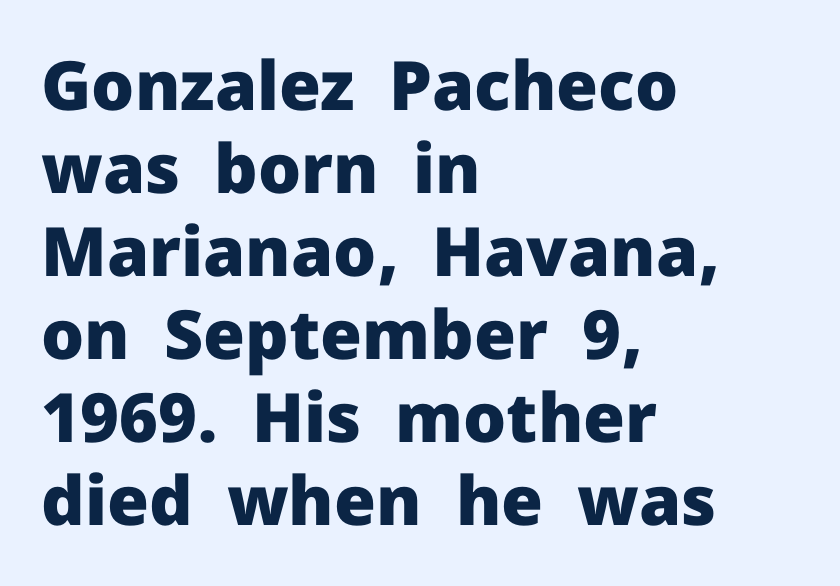
Q: Is the text bold? A: Yes.
Q: Is the text italic (slanted)? A: No, it is upright.
Q: Is the typeface a serif or a sans-serif typeface? A: Sans-serif.
Q: Is the text underlined? A: No.
Q: How is the paragraph aligned? A: Left-aligned.
Q: Is the spacing between letters normal or unusually wide? A: Normal.
Q: Width (condensed, normal, or wide)? A: Normal.
Q: Stroke contrast? A: Low.
Q: x-height? A: Medium.
Q: Monospaced? A: No.
